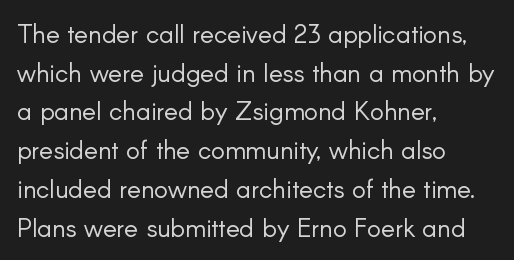
Q: Is the text bold? A: No.
Q: Is the text italic (slanted)? A: No, it is upright.
Q: Is the text underlined? A: No.
Q: How is the paragraph aligned? A: Left-aligned.
Q: Is the spacing between letters normal or unusually wide? A: Normal.
Q: Is the spacing between lines tight, normal or loose? A: Normal.
